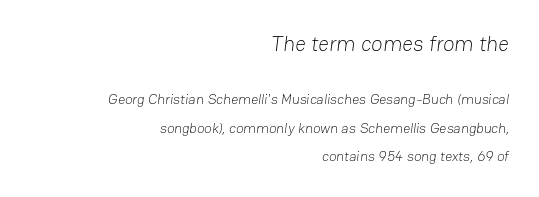
{"bold": "no", "underline": "no", "align": "right", "line_spacing": "loose", "line_spacing_ratio": 2.05, "letter_spacing": "normal", "letter_spacing_em": 0.0, "larger_block": "first", "size_ratio": 1.5, "glyph_px": 21}
